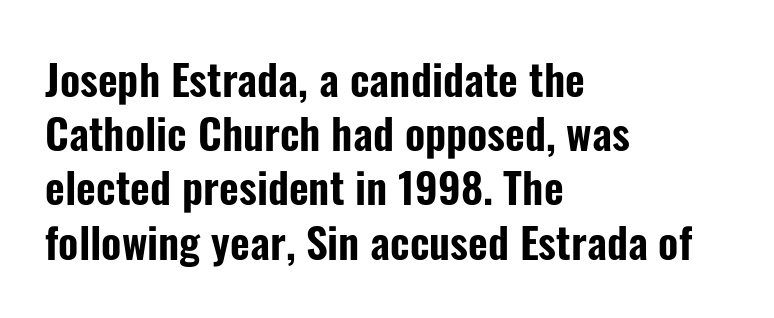
The image shows 43 px condensed sans-serif type, upright; set left-aligned, normal line spacing (1.26x), normal letter spacing, not underlined; low stroke contrast and a medium x-height.
